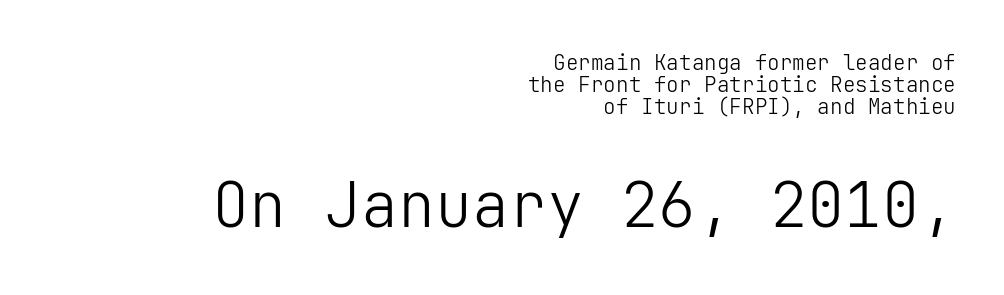
Q: Is the text bold? A: No.
Q: Is the text italic (slanted)? A: No, it is upright.
Q: Is the typeface a serif or a sans-serif typeface? A: Sans-serif.
Q: Is the text underlined? A: No.
Q: How is the paragraph aligned? A: Right-aligned.
Q: Is the spacing between letters normal or unusually wide? A: Normal.
Q: Is the spacing between lines tight, normal or loose? A: Tight.
Q: Which block of text is set in a larger size, the first (top) or the second (bottom)? A: The second (bottom) one.
Q: Width (condensed, normal, or wide)? A: Normal.
Q: Stroke contrast? A: Low.
Q: x-height? A: Medium.
